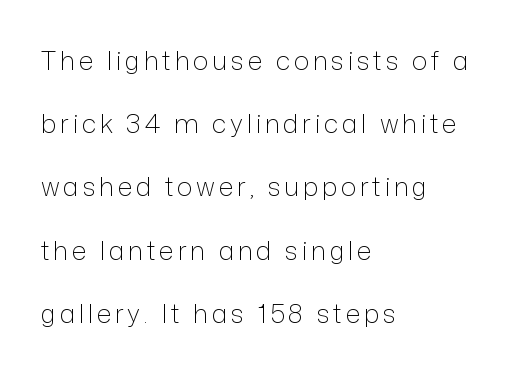
Q: Is the text bold? A: No.
Q: Is the text italic (slanted)? A: No, it is upright.
Q: Is the text underlined? A: No.
Q: How is the paragraph aligned? A: Left-aligned.
Q: Is the spacing between lines tight, normal or loose? A: Loose.
